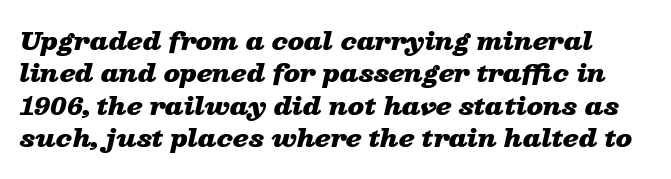
{"italic": "yes", "lean": "right", "slant_degrees": 13, "bold": "yes", "underline": "no", "line_spacing": "normal", "line_spacing_ratio": 1.35, "letter_spacing": "normal", "letter_spacing_em": 0.0, "glyph_px": 24}
